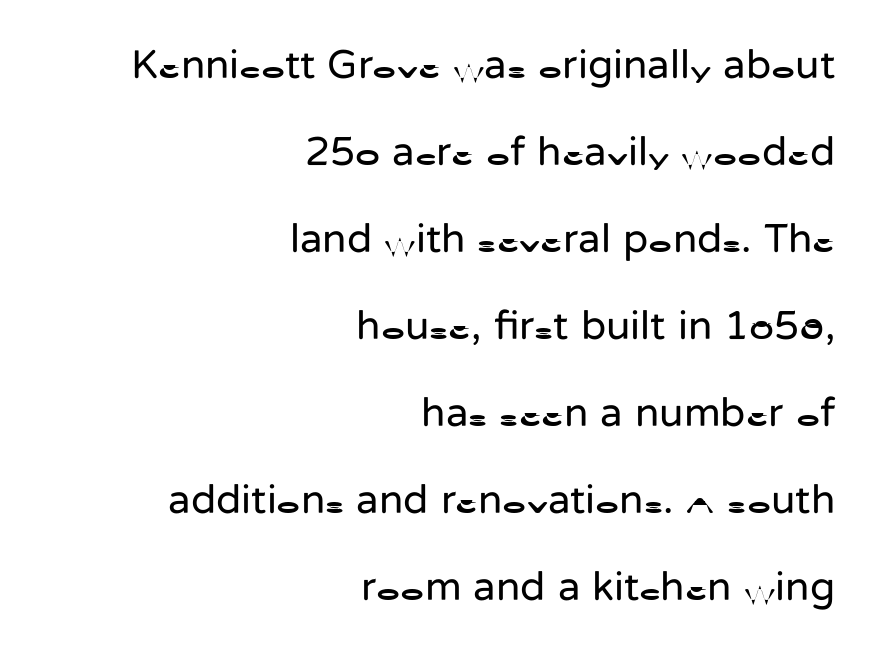
Q: Is the text bold? A: No.
Q: Is the text italic (slanted)? A: No, it is upright.
Q: Is the typeface a serif or a sans-serif typeface? A: Sans-serif.
Q: Is the text underlined? A: No.
Q: How is the paragraph aligned? A: Right-aligned.
Q: Is the spacing between letters normal or unusually wide? A: Normal.
Q: Is the spacing between lines tight, normal or loose? A: Loose.
Q: Width (condensed, normal, or wide)? A: Normal.
Q: Stroke contrast? A: Low.
Q: x-height? A: Medium.
Q: Monospaced? A: No.
